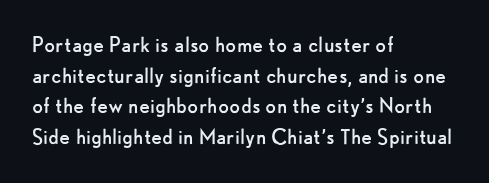
The image shows 25 px text type, upright; set left-aligned, line spacing 1.23x, normal letter spacing, not underlined.
